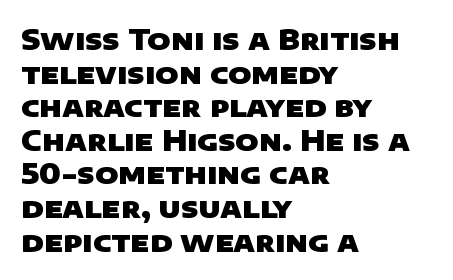
The image shows 28 px heavy, wide sans-serif type; set left-aligned, line spacing 1.2x, normal letter spacing, not underlined; low stroke contrast and a large x-height.
